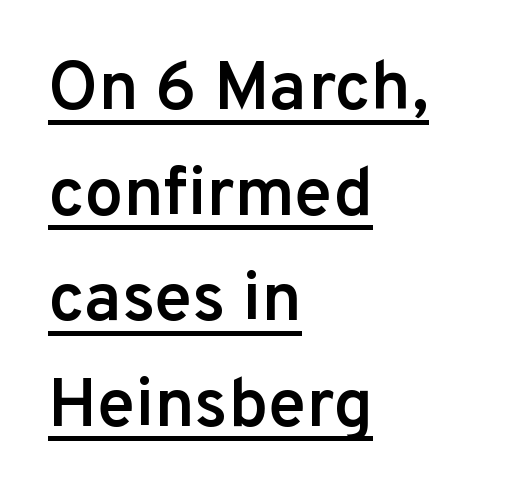
Q: Is the text bold? A: Semi-bold.
Q: Is the text italic (slanted)? A: No, it is upright.
Q: Is the typeface a serif or a sans-serif typeface? A: Sans-serif.
Q: Is the text underlined? A: Yes.
Q: How is the paragraph aligned? A: Left-aligned.
Q: Is the spacing between letters normal or unusually wide? A: Normal.
Q: Is the spacing between lines tight, normal or loose? A: Normal.
Q: Width (condensed, normal, or wide)? A: Normal.
Q: Stroke contrast? A: Low.
Q: x-height? A: Medium.
Q: Monospaced? A: No.
